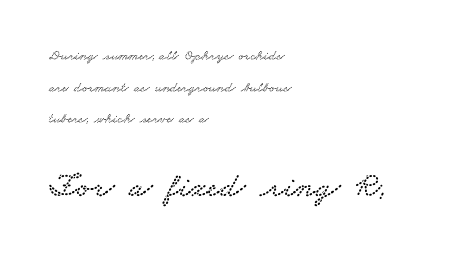
This sample has the flowing, uneven cadence of proportional lettering. Quick note: underline off. The passage shown stacks its lines with a broad gap. The face used here appears at its bigger size in the lower chunk.
